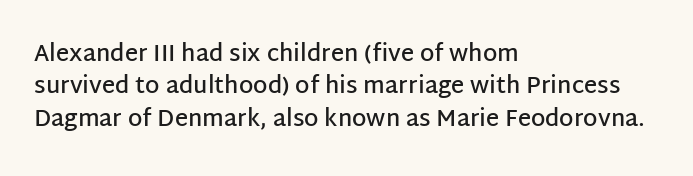
{"italic": "no", "bold": "semi", "underline": "no", "align": "left", "line_spacing": "normal", "line_spacing_ratio": 1.41, "letter_spacing": "normal", "letter_spacing_em": 0.0, "glyph_px": 23}
